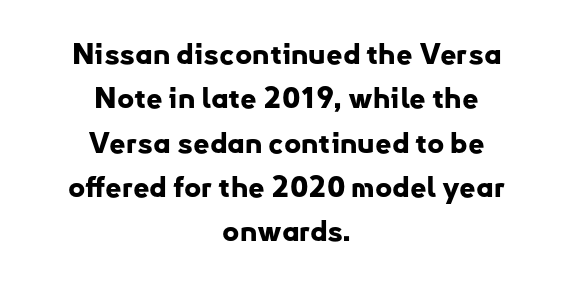
Q: Is the text bold? A: Yes.
Q: Is the text italic (slanted)? A: No, it is upright.
Q: Is the typeface a serif or a sans-serif typeface? A: Sans-serif.
Q: Is the text underlined? A: No.
Q: How is the paragraph aligned? A: Centered.
Q: Is the spacing between letters normal or unusually wide? A: Normal.
Q: Is the spacing between lines tight, normal or loose? A: Normal.
Q: Width (condensed, normal, or wide)? A: Normal.
Q: Stroke contrast? A: Low.
Q: x-height? A: Small.
Q: Monospaced? A: No.
